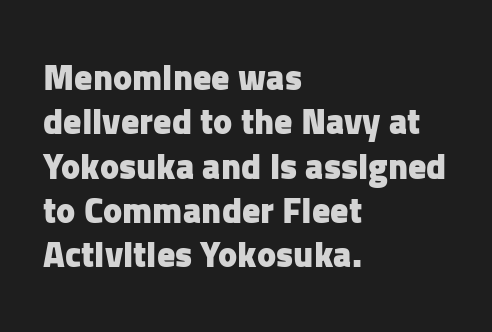
Check where the strokes stop: nothing finishes them off — pure sans. Here the designer chose a conventional face with non-uniform glyph widths. Check the space under the baseline: it is left empty. A typesetter would mark this as roman, not italic.
